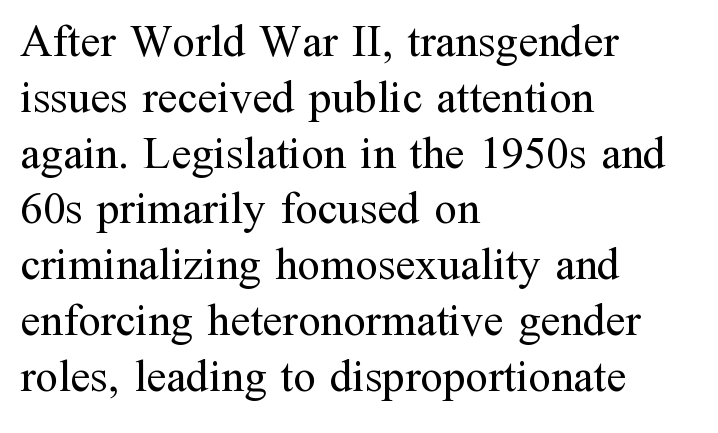
Q: Is the text bold? A: No.
Q: Is the text italic (slanted)? A: No, it is upright.
Q: Is the typeface a serif or a sans-serif typeface? A: Serif.
Q: Is the text underlined? A: No.
Q: How is the paragraph aligned? A: Left-aligned.
Q: Is the spacing between letters normal or unusually wide? A: Normal.
Q: Width (condensed, normal, or wide)? A: Normal.
Q: Stroke contrast? A: Medium.
Q: x-height? A: Medium.
Q: Monospaced? A: No.
